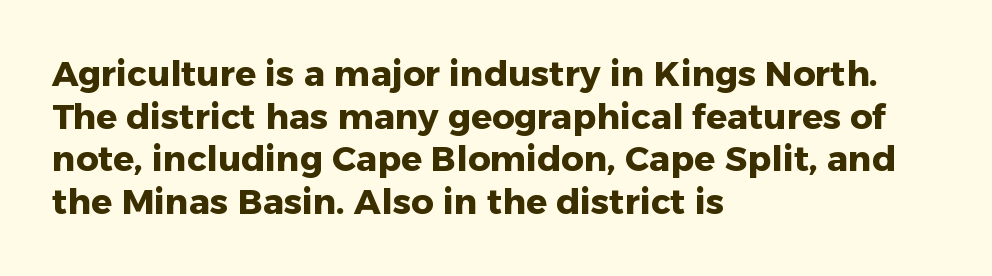
Q: Is the text bold? A: Yes.
Q: Is the text italic (slanted)? A: No, it is upright.
Q: Is the typeface a serif or a sans-serif typeface? A: Sans-serif.
Q: Is the text underlined? A: No.
Q: How is the paragraph aligned? A: Left-aligned.
Q: Is the spacing between letters normal or unusually wide? A: Normal.
Q: Width (condensed, normal, or wide)? A: Normal.
Q: Stroke contrast? A: Low.
Q: x-height? A: Medium.
Q: Monospaced? A: No.
